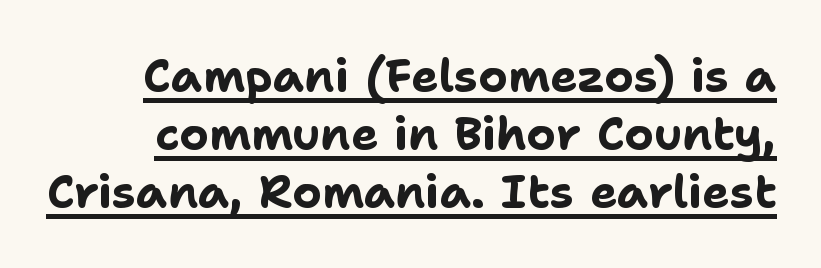
{"serif": "no", "italic": "no", "bold": "yes", "weight": "bold", "width": "normal", "stroke_contrast": "low", "x_height": "medium", "monospaced": "no", "underline": "yes", "line_spacing": "normal", "line_spacing_ratio": 1.26, "letter_spacing": "normal", "letter_spacing_em": 0.0, "glyph_px": 46}
